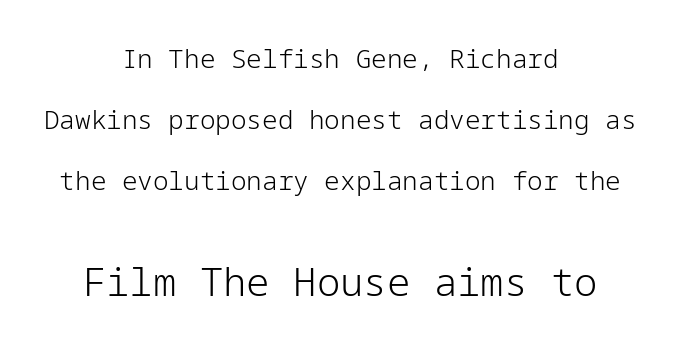
Vertical strokes here are truly vertical. Are there feet on the stems? There aren't — it's a sans. Honestly, the rows look like they've been pulled way apart. Between these two stacked blocks, the lower one wins on size.
